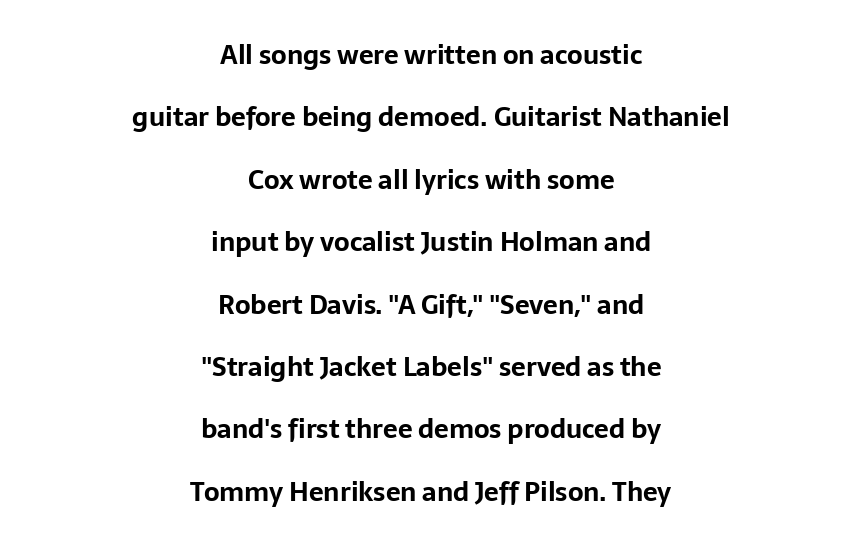
{"italic": "no", "bold": "yes", "underline": "no", "align": "center", "line_spacing": "loose", "line_spacing_ratio": 2.4, "letter_spacing": "normal", "letter_spacing_em": 0.0, "glyph_px": 26}
